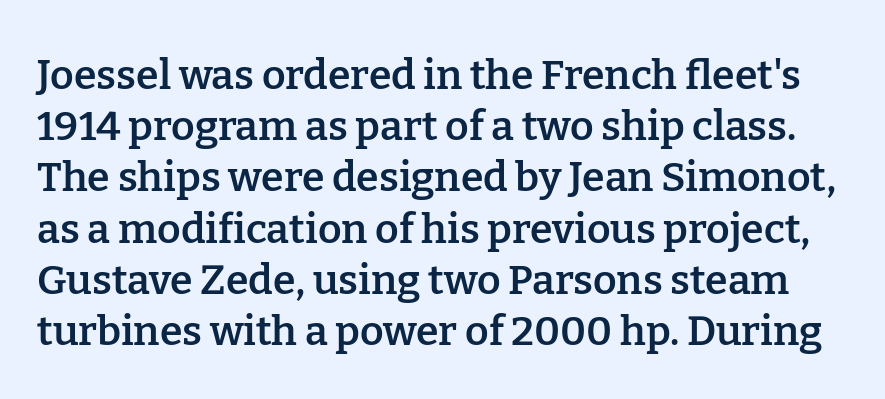
The image shows 41 px semibold serif type, upright; set normal line spacing (1.25x), normal letter spacing, not underlined; low stroke contrast and a medium x-height.
